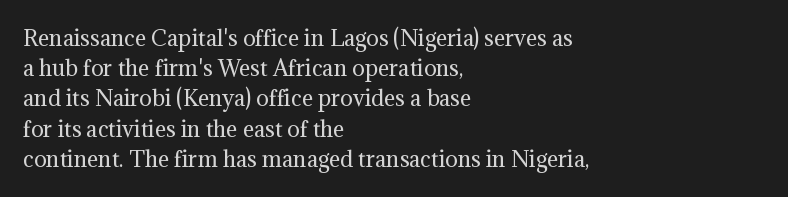
The image shows 21 px text type, upright; set left-aligned, normal line spacing (1.44x), normal letter spacing, not underlined.
